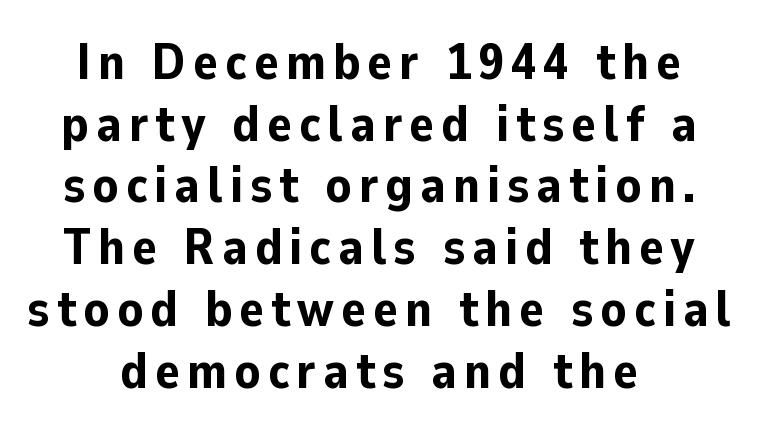
Q: Is the text bold? A: Yes.
Q: Is the text italic (slanted)? A: No, it is upright.
Q: Is the typeface a serif or a sans-serif typeface? A: Sans-serif.
Q: Is the text underlined? A: No.
Q: Width (condensed, normal, or wide)? A: Normal.
Q: Stroke contrast? A: Low.
Q: x-height? A: Medium.
Q: Monospaced? A: No.
